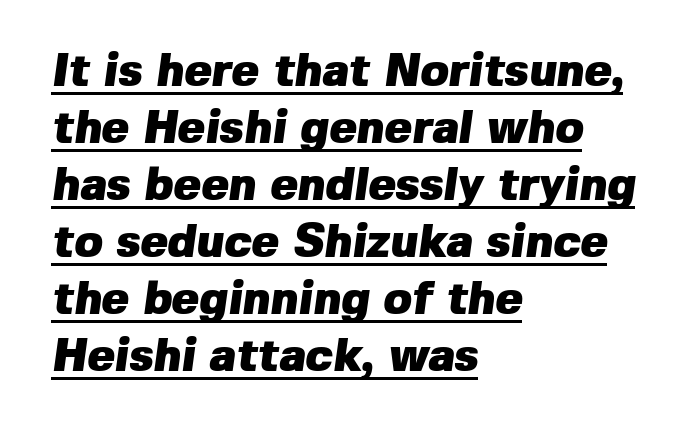
The image shows 46 px heavy sans-serif type; set left-aligned, line spacing 1.24x, normal letter spacing, underlined; low stroke contrast and a medium x-height.
